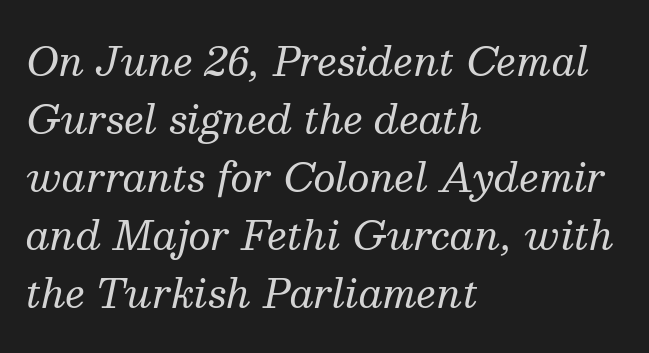
The image shows 39 px regular-weight serif type, italic (leaning right); set left-aligned, normal line spacing (1.49x), normal letter spacing, not underlined; medium stroke contrast and a medium x-height.
